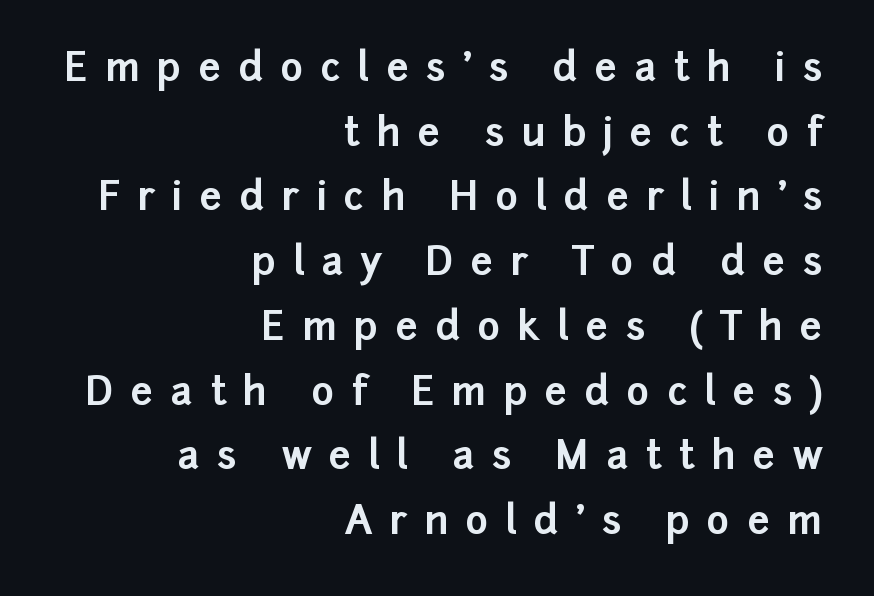
The image shows 39 px bold sans-serif type, upright; set right-aligned, normal line spacing (1.66x), unusually wide letter spacing (+0.44 em), not underlined; low stroke contrast and a medium x-height.
